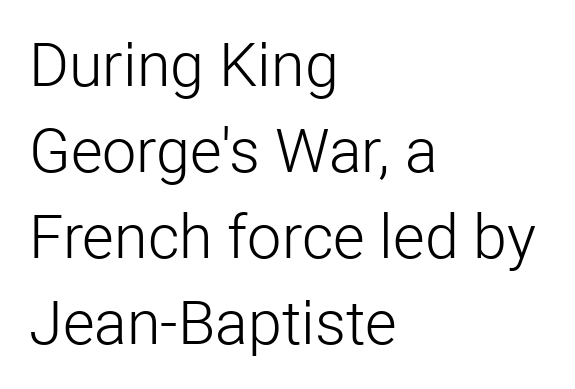
Weight: in the light-to-regular range. A normal amount of white space separates one row of letters from the next. The tracking reads as untouched default to a designer's eye. If you drew a line through each stem, it would be perfectly vertical. If you drew a ruler down the left edge, every line would touch it. Any mark beneath the type? The region is blank.
